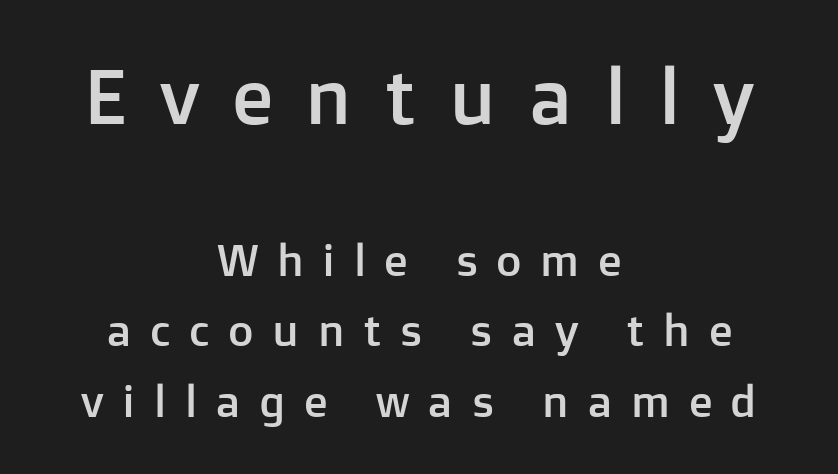
{"serif": "no", "italic": "no", "width": "normal", "stroke_contrast": "low", "x_height": "medium", "monospaced": "no", "underline": "no", "align": "center", "line_spacing": "normal", "line_spacing_ratio": 1.6, "letter_spacing": "wide", "letter_spacing_em": 0.42, "larger_block": "first", "size_ratio": 1.75, "glyph_px": 77}
